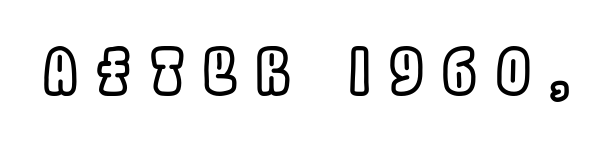
The image shows 62 px condensed type, upright; set unusually wide letter spacing (+0.3 em), not underlined; a large x-height.
